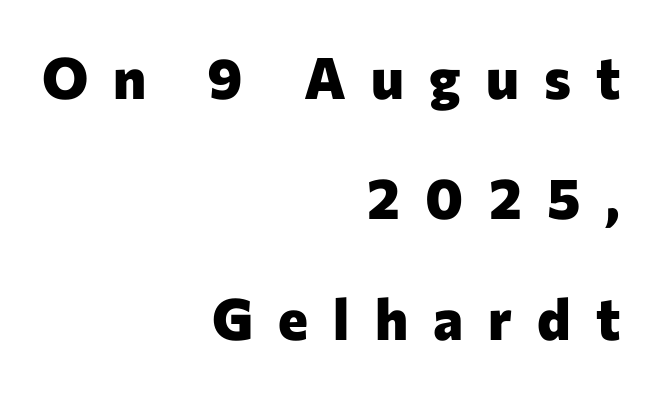
Q: Is the text bold? A: Yes.
Q: Is the text italic (slanted)? A: No, it is upright.
Q: Is the typeface a serif or a sans-serif typeface? A: Sans-serif.
Q: Is the text underlined? A: No.
Q: How is the paragraph aligned? A: Right-aligned.
Q: Is the spacing between letters normal or unusually wide? A: Unusually wide.
Q: Is the spacing between lines tight, normal or loose? A: Loose.
Q: Width (condensed, normal, or wide)? A: Normal.
Q: Stroke contrast? A: Low.
Q: x-height? A: Medium.
Q: Monospaced? A: No.
